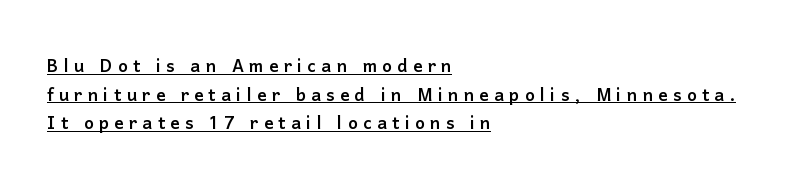
The image shows 23 px text type, upright; set left-aligned, normal line spacing (1.25x), unusually wide letter spacing (+0.23 em), underlined.
